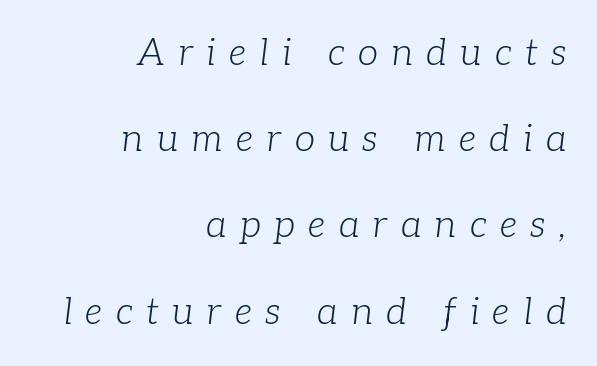
The image shows 37 px light serif type, italic (leaning right); set right-aligned, loose line spacing (2.33x), unusually wide letter spacing (+0.36 em), not underlined; low stroke contrast and a medium x-height.
